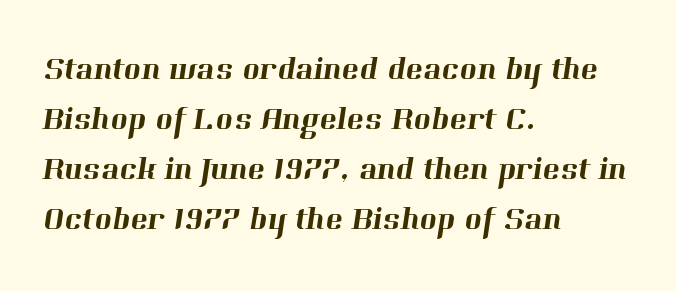
{"serif": "yes", "width": "normal", "stroke_contrast": "high", "x_height": "medium", "monospaced": "no", "underline": "no", "align": "left", "line_spacing": "normal", "line_spacing_ratio": 1.52, "letter_spacing": "normal", "letter_spacing_em": 0.0, "glyph_px": 33}
